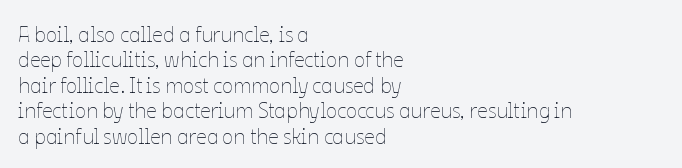
{"italic": "no", "bold": "no", "underline": "no", "align": "left", "line_spacing_ratio": 1.21, "letter_spacing": "normal", "letter_spacing_em": 0.0, "glyph_px": 21}
